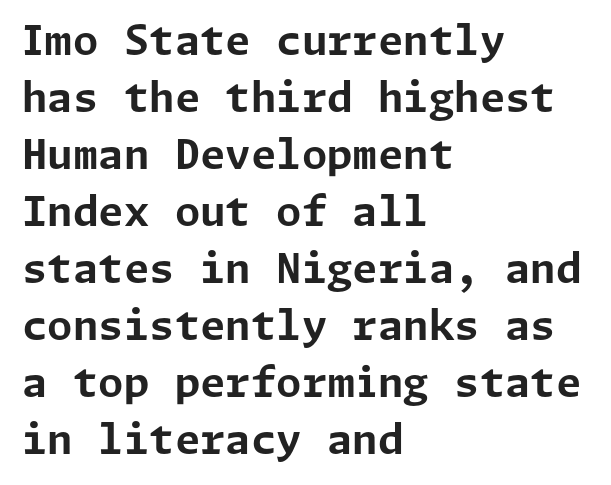
Q: Is the text bold? A: Yes.
Q: Is the text italic (slanted)? A: No, it is upright.
Q: Is the typeface a serif or a sans-serif typeface? A: Sans-serif.
Q: Is the text underlined? A: No.
Q: How is the paragraph aligned? A: Left-aligned.
Q: Is the spacing between letters normal or unusually wide? A: Normal.
Q: Is the spacing between lines tight, normal or loose? A: Normal.
Q: Width (condensed, normal, or wide)? A: Normal.
Q: Stroke contrast? A: Low.
Q: x-height? A: Medium.
